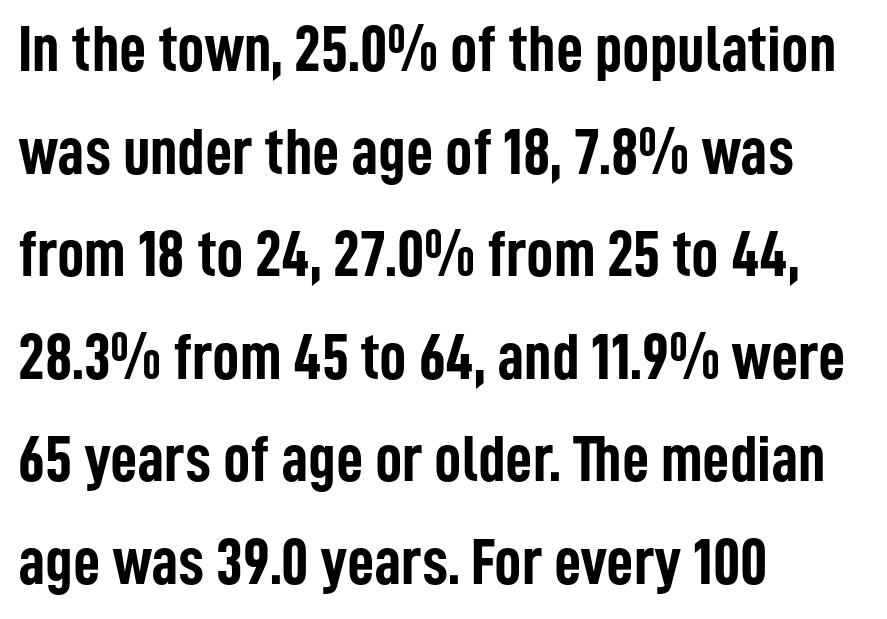
{"serif": "no", "italic": "no", "bold": "yes", "weight": "semibold", "width": "condensed", "stroke_contrast": "low", "x_height": "medium", "monospaced": "no", "underline": "no", "align": "left", "line_spacing": "normal", "line_spacing_ratio": 1.53, "letter_spacing": "normal", "letter_spacing_em": 0.0, "glyph_px": 67}
